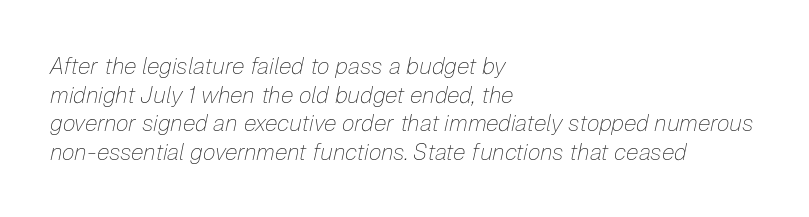
Q: Is the text bold? A: No.
Q: Is the text italic (slanted)? A: Yes, it leans right by about 12 degrees.
Q: Is the text underlined? A: No.
Q: How is the paragraph aligned? A: Left-aligned.
Q: Is the spacing between letters normal or unusually wide? A: Normal.
